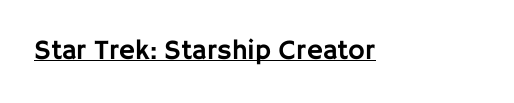
{"serif": "no", "italic": "no", "width": "normal", "stroke_contrast": "low", "x_height": "large", "monospaced": "no", "underline": "yes", "letter_spacing": "normal", "letter_spacing_em": 0.0, "glyph_px": 28}
